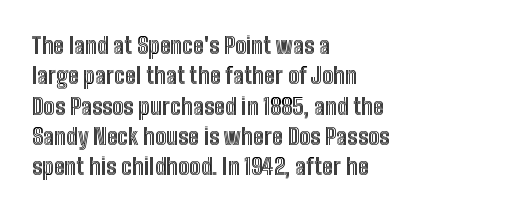
{"italic": "no", "underline": "no", "align": "left", "line_spacing": "normal", "line_spacing_ratio": 1.38, "letter_spacing": "normal", "letter_spacing_em": 0.0, "glyph_px": 22}
